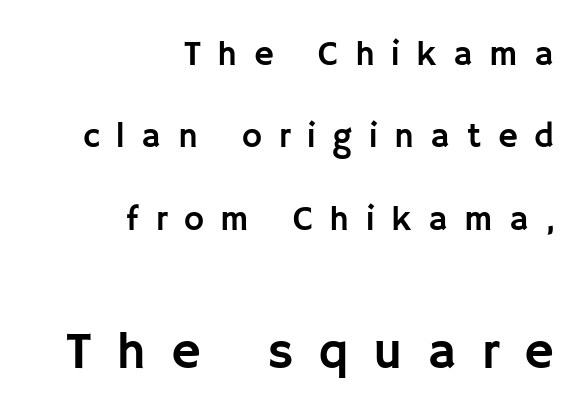
Q: Is the text italic (slanted)? A: No, it is upright.
Q: Is the typeface a serif or a sans-serif typeface? A: Sans-serif.
Q: Is the text underlined? A: No.
Q: How is the paragraph aligned? A: Right-aligned.
Q: Is the spacing between letters normal or unusually wide? A: Unusually wide.
Q: Is the spacing between lines tight, normal or loose? A: Loose.
Q: Which block of text is set in a larger size, the first (top) or the second (bottom)? A: The second (bottom) one.
Q: Width (condensed, normal, or wide)? A: Normal.
Q: Stroke contrast? A: Low.
Q: x-height? A: Large.
Q: Monospaced? A: No.
